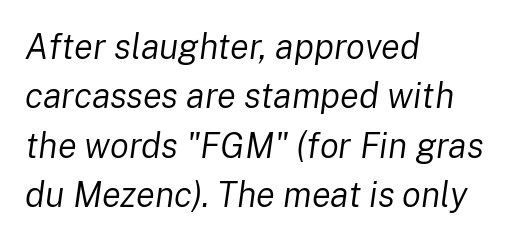
There is no visible air inserted between adjacent glyphs. Slant detected: the letters are inclined. Quick note: interline space is typical. The passage is arranged the way most books set body copy — flush left. No chunkiness to these letters — they're not bold. The strip under each line holds only bare page.
